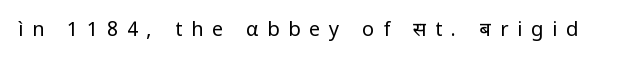
Q: Is the text bold? A: No.
Q: Is the text italic (slanted)? A: No, it is upright.
Q: Is the text underlined? A: No.
Q: Is the spacing between letters normal or unusually wide? A: Unusually wide.
